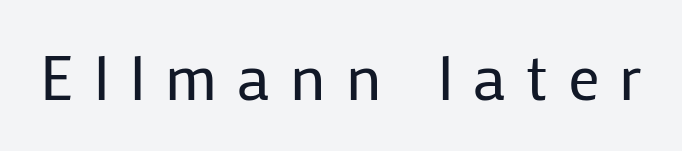
Q: Is the text bold? A: No.
Q: Is the text italic (slanted)? A: No, it is upright.
Q: Is the typeface a serif or a sans-serif typeface? A: Sans-serif.
Q: Is the text underlined? A: No.
Q: Is the spacing between letters normal or unusually wide? A: Unusually wide.
Q: Width (condensed, normal, or wide)? A: Normal.
Q: Stroke contrast? A: Low.
Q: x-height? A: Medium.
Q: Monospaced? A: No.
